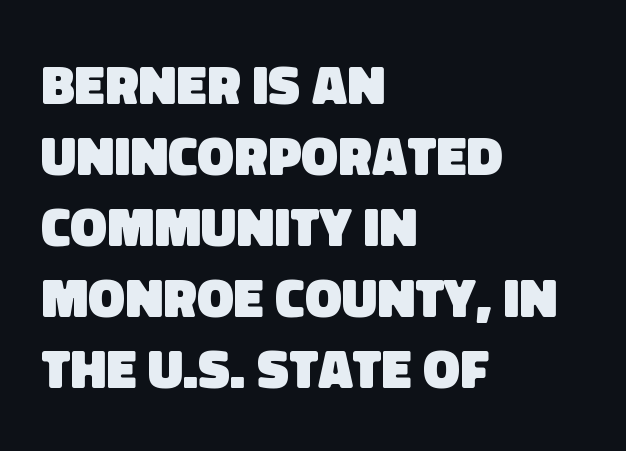
Q: Is the text bold? A: Yes.
Q: Is the typeface a serif or a sans-serif typeface? A: Sans-serif.
Q: Is the text underlined? A: No.
Q: How is the paragraph aligned? A: Left-aligned.
Q: Is the spacing between letters normal or unusually wide? A: Normal.
Q: Is the spacing between lines tight, normal or loose? A: Normal.
Q: Width (condensed, normal, or wide)? A: Normal.
Q: Stroke contrast? A: Low.
Q: x-height? A: Large.
Q: Monospaced? A: No.
